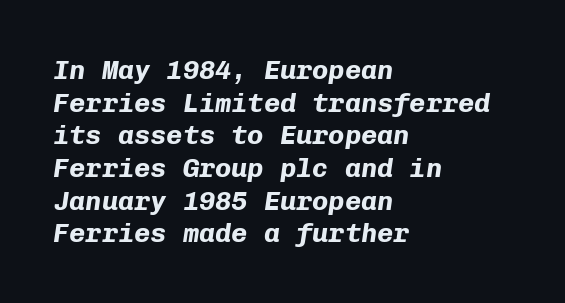
Q: Is the text bold? A: Yes.
Q: Is the text italic (slanted)? A: Yes, it leans right by about 8 degrees.
Q: Is the text underlined? A: No.
Q: How is the paragraph aligned? A: Left-aligned.
Q: Is the spacing between letters normal or unusually wide? A: Normal.
